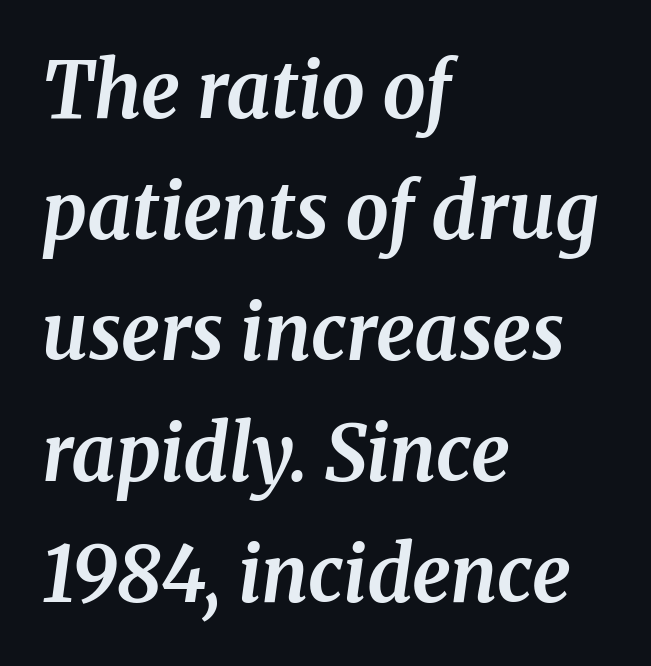
The characters display serif detailing at their extremities. Every letter is thick-stroked: bold, no question. Alignment: flush left. No extra tracking has been applied to these lines.
